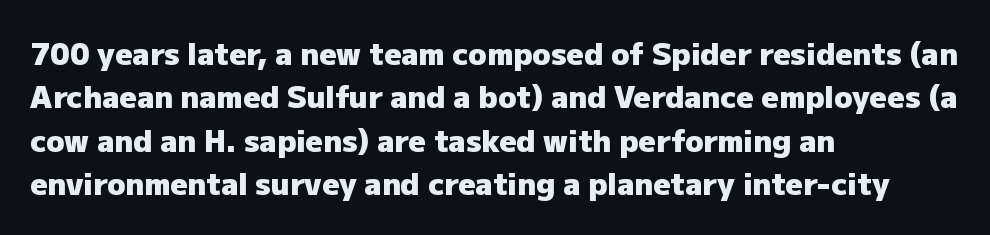
{"serif": "no", "italic": "no", "bold": "yes", "weight": "heavy", "width": "normal", "stroke_contrast": "low", "x_height": "medium", "monospaced": "no", "underline": "no", "align": "left", "line_spacing": "normal", "line_spacing_ratio": 1.45, "letter_spacing": "normal", "letter_spacing_em": 0.0, "glyph_px": 30}
